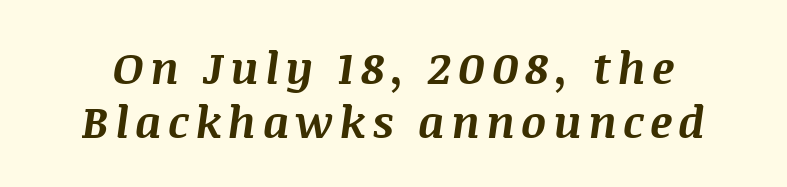
Underline: absent. The strokes are fattened all the way to bold. The passage shown is typed in a proportional face where columns would drift. The font's italic variant was chosen for this text.
